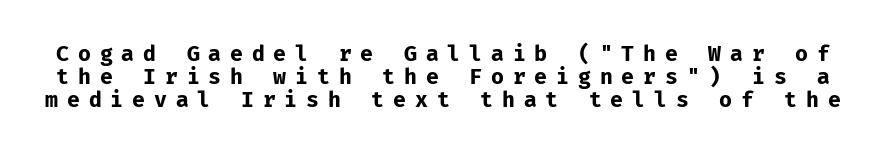
{"italic": "no", "bold": "yes", "underline": "no", "line_spacing": "tight", "line_spacing_ratio": 1.1, "letter_spacing": "wide", "letter_spacing_em": 0.42, "glyph_px": 21}
